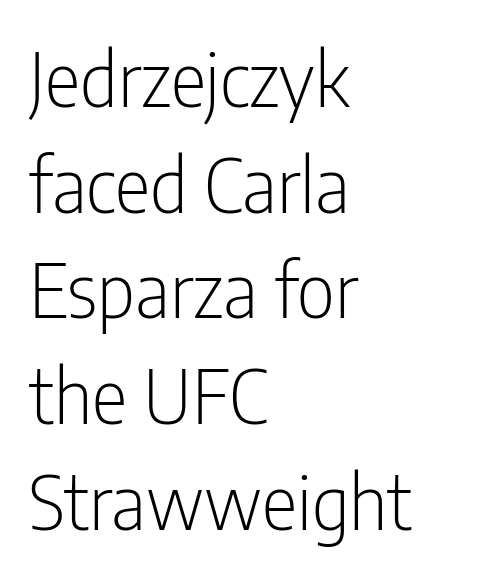
{"serif": "no", "italic": "no", "bold": "no", "weight": "light", "width": "condensed", "stroke_contrast": "low", "x_height": "medium", "monospaced": "no", "underline": "no", "align": "left", "line_spacing": "normal", "line_spacing_ratio": 1.41, "letter_spacing": "normal", "letter_spacing_em": 0.0, "glyph_px": 75}
